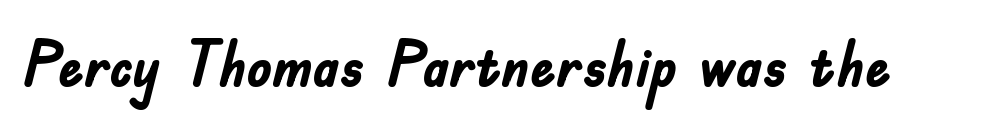
{"serif": "no", "bold": "yes", "weight": "semibold", "width": "condensed", "stroke_contrast": "low", "x_height": "small", "monospaced": "no", "underline": "no", "letter_spacing": "normal", "letter_spacing_em": 0.0, "glyph_px": 64}
